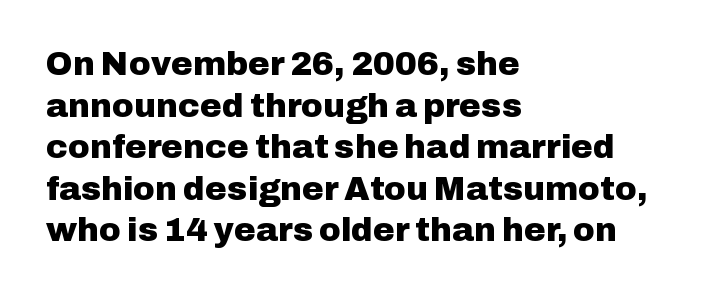
The image shows 33 px heavy sans-serif type, upright; set left-aligned, normal line spacing (1.26x), normal letter spacing, not underlined; low stroke contrast and a medium x-height.
